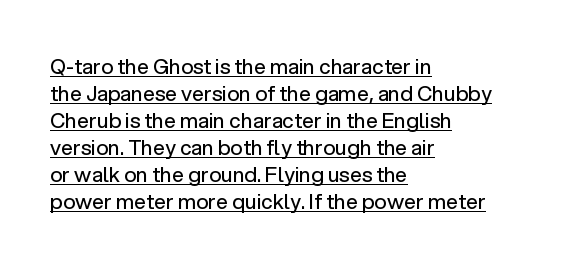
The image shows 21 px text type, upright; set left-aligned, normal line spacing (1.29x), normal letter spacing, underlined.
